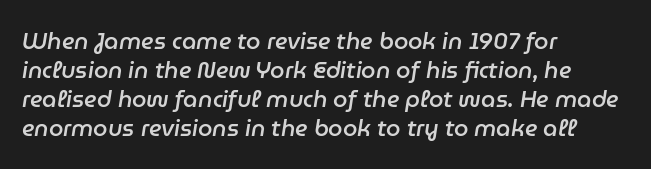
{"italic": "yes", "lean": "right", "slant_degrees": 9, "bold": "semi", "underline": "no", "align": "left", "line_spacing": "normal", "line_spacing_ratio": 1.26, "letter_spacing": "normal", "letter_spacing_em": 0.0, "glyph_px": 23}
